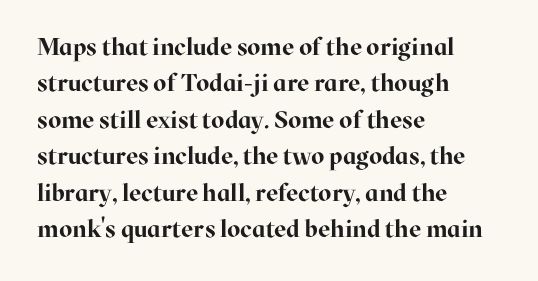
The image shows 24 px bold type, upright; set left-aligned, normal line spacing (1.52x), normal letter spacing, not underlined.
